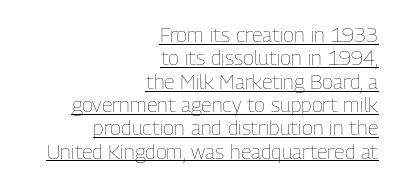
These characters rest on top of a visible drawn line. Quick note: interline space is minimal. A typesetter would mark this as roman, not italic. A flush-right, rag-left setting is used for this passage. The strokes are not fattened; the text isn't bold.
